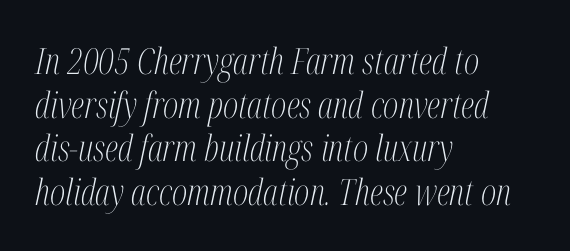
Q: Is the text bold? A: No.
Q: Is the text italic (slanted)? A: Yes, it leans right by about 12 degrees.
Q: Is the typeface a serif or a sans-serif typeface? A: Serif.
Q: Is the text underlined? A: No.
Q: How is the paragraph aligned? A: Left-aligned.
Q: Is the spacing between letters normal or unusually wide? A: Normal.
Q: Width (condensed, normal, or wide)? A: Condensed.
Q: Stroke contrast? A: Medium.
Q: x-height? A: Medium.
Q: Monospaced? A: No.
